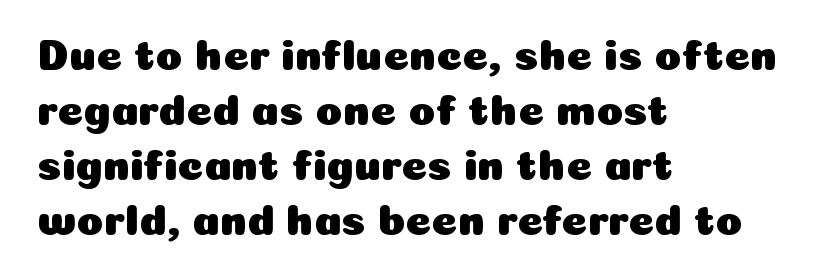
{"serif": "no", "italic": "no", "width": "normal", "stroke_contrast": "low", "x_height": "medium", "monospaced": "no", "underline": "no", "align": "left", "line_spacing": "normal", "line_spacing_ratio": 1.25, "letter_spacing": "normal", "letter_spacing_em": 0.0, "glyph_px": 44}
